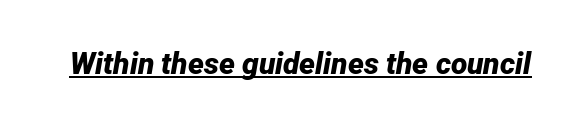
The image shows 30 px bold type, italic (leaning right); set normal letter spacing, underlined; low stroke contrast and a medium x-height.
